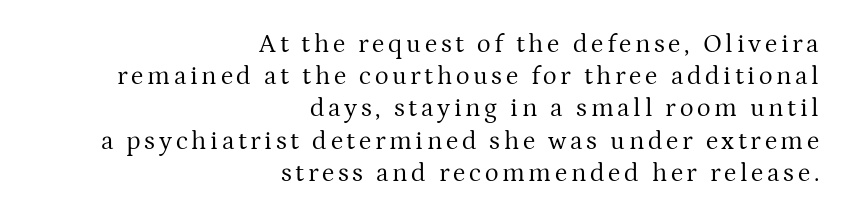
Q: Is the text bold? A: No.
Q: Is the text italic (slanted)? A: No, it is upright.
Q: Is the text underlined? A: No.
Q: How is the paragraph aligned? A: Right-aligned.
